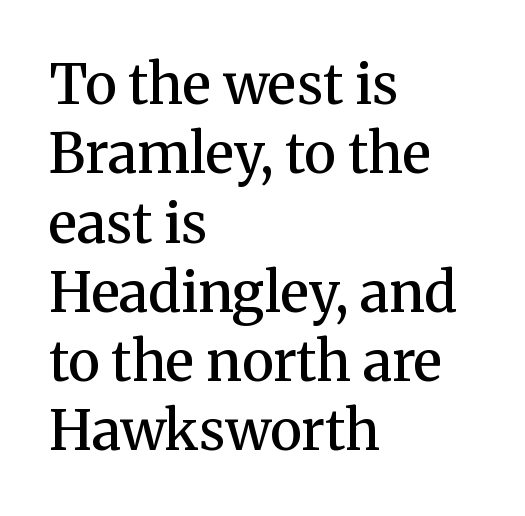
The image shows 55 px semibold serif type, upright; set left-aligned, normal line spacing (1.26x), normal letter spacing, not underlined; medium stroke contrast and a medium x-height.
